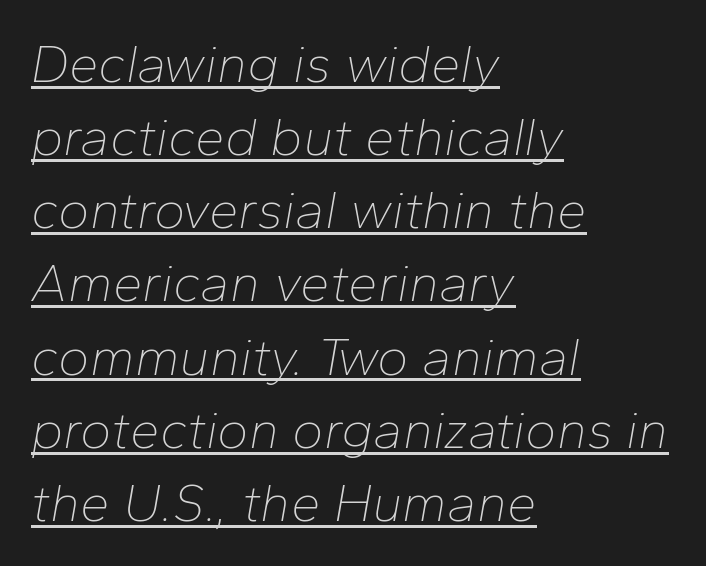
{"italic": "yes", "lean": "right", "slant_degrees": 10, "bold": "no", "weight": "thin", "width": "normal", "stroke_contrast": "low", "x_height": "medium", "monospaced": "no", "underline": "yes", "align": "left", "line_spacing": "normal", "line_spacing_ratio": 1.38, "letter_spacing": "normal", "letter_spacing_em": 0.0, "glyph_px": 53}
